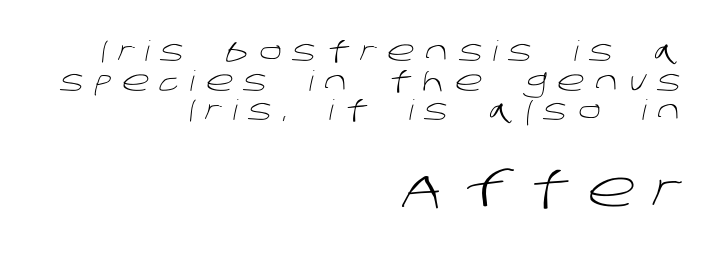
{"serif": "no", "bold": "no", "weight": "light", "width": "normal", "stroke_contrast": "low", "x_height": "large", "monospaced": "no", "underline": "no", "align": "right", "line_spacing": "tight", "line_spacing_ratio": 1.06, "letter_spacing": "wide", "letter_spacing_em": 0.4, "larger_block": "second", "size_ratio": 1.75, "glyph_px": 49}
